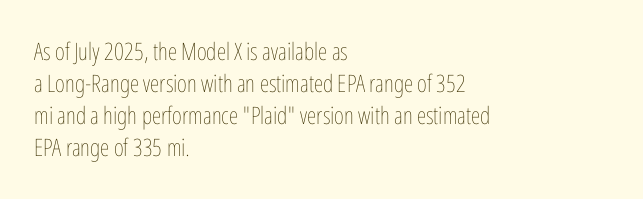
{"italic": "no", "bold": "no", "underline": "no", "align": "left", "line_spacing": "normal", "line_spacing_ratio": 1.34, "letter_spacing": "normal", "letter_spacing_em": 0.0, "glyph_px": 24}
